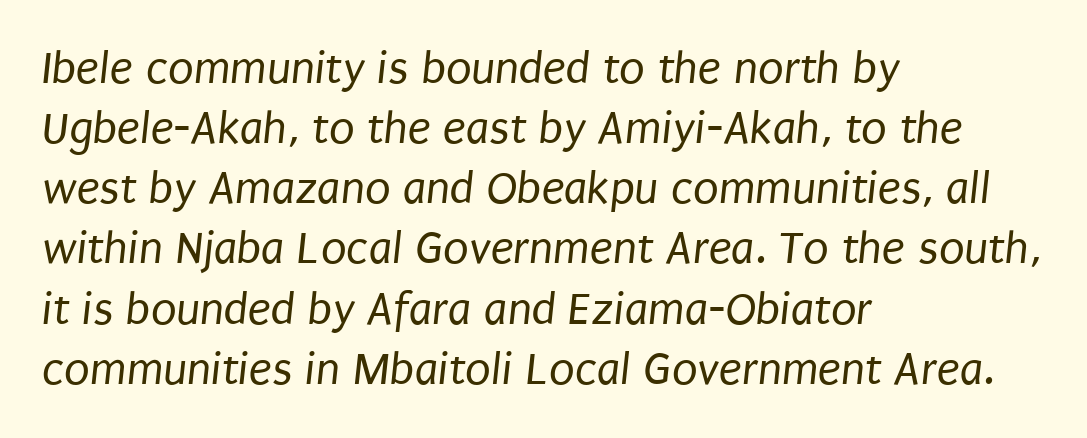
The image shows 47 px regular-weight, condensed sans-serif type; set left-aligned, normal line spacing (1.28x), normal letter spacing, not underlined; low stroke contrast and a large x-height.
